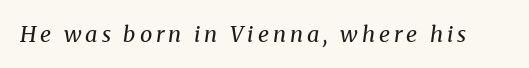
Weight: regular or lighter. The face used here has a pronounced slope to its letters. Any mark beneath the type? The region is blank.
